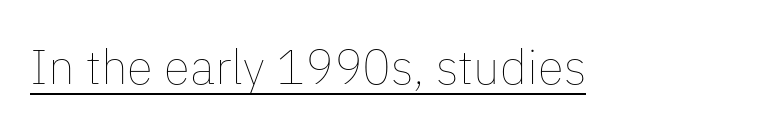
Q: Is the text bold? A: No.
Q: Is the text italic (slanted)? A: No, it is upright.
Q: Is the text underlined? A: Yes.
Q: Is the spacing between letters normal or unusually wide? A: Normal.
Q: Width (condensed, normal, or wide)? A: Normal.
Q: Stroke contrast? A: Low.
Q: x-height? A: Medium.
Q: Monospaced? A: No.
